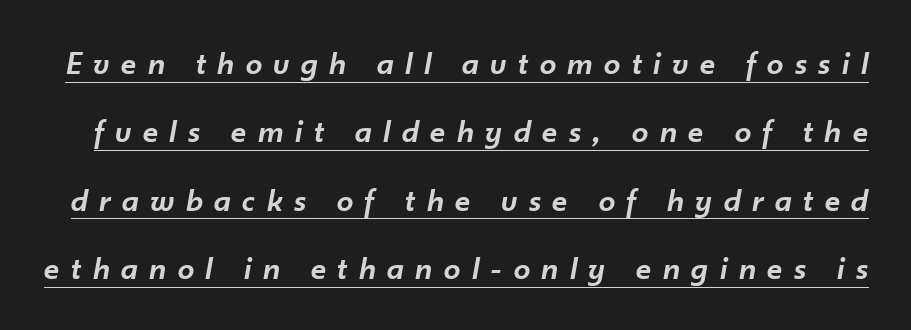
{"italic": "yes", "lean": "right", "slant_degrees": 10, "bold": "semi", "weight": "semibold", "width": "normal", "stroke_contrast": "low", "x_height": "small", "monospaced": "no", "underline": "yes", "line_spacing": "loose", "line_spacing_ratio": 2.07, "letter_spacing": "wide", "letter_spacing_em": 0.35, "glyph_px": 33}
